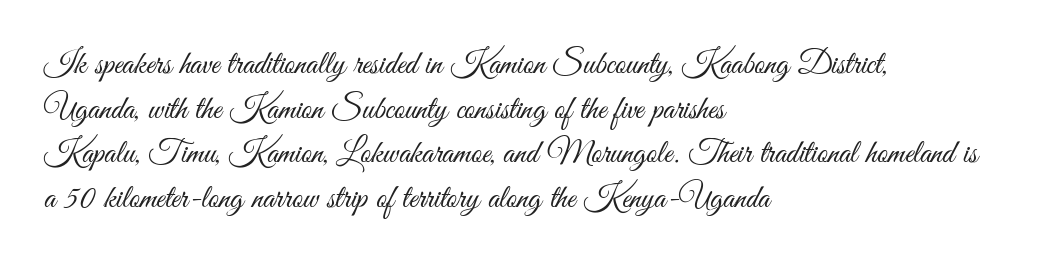
The image shows 33 px light, condensed sans-serif type; set left-aligned, normal line spacing (1.35x), normal letter spacing, not underlined; medium stroke contrast and a small x-height.
